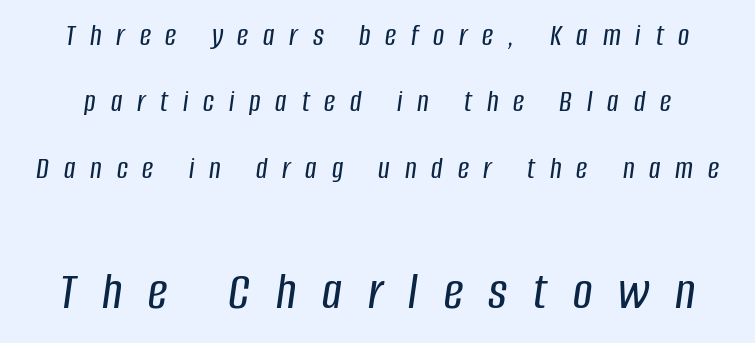
Q: Is the text italic (slanted)? A: Yes, it leans right by about 8 degrees.
Q: Is the text underlined? A: No.
Q: Is the spacing between letters normal or unusually wide? A: Unusually wide.
Q: Is the spacing between lines tight, normal or loose? A: Loose.
Q: Which block of text is set in a larger size, the first (top) or the second (bottom)? A: The second (bottom) one.
Q: Width (condensed, normal, or wide)? A: Condensed.
Q: Stroke contrast? A: Low.
Q: x-height? A: Large.
Q: Monospaced? A: No.
